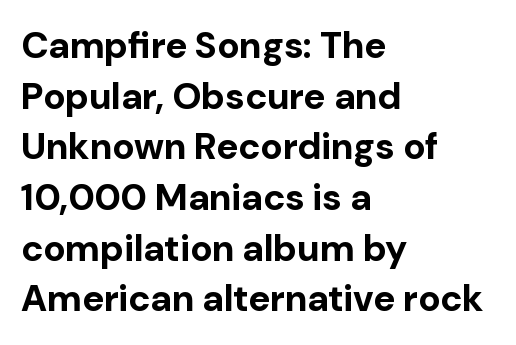
{"serif": "no", "italic": "no", "bold": "yes", "weight": "bold", "width": "normal", "stroke_contrast": "low", "x_height": "medium", "monospaced": "no", "underline": "no", "align": "left", "line_spacing": "normal", "line_spacing_ratio": 1.37, "letter_spacing": "normal", "letter_spacing_em": 0.0, "glyph_px": 37}
